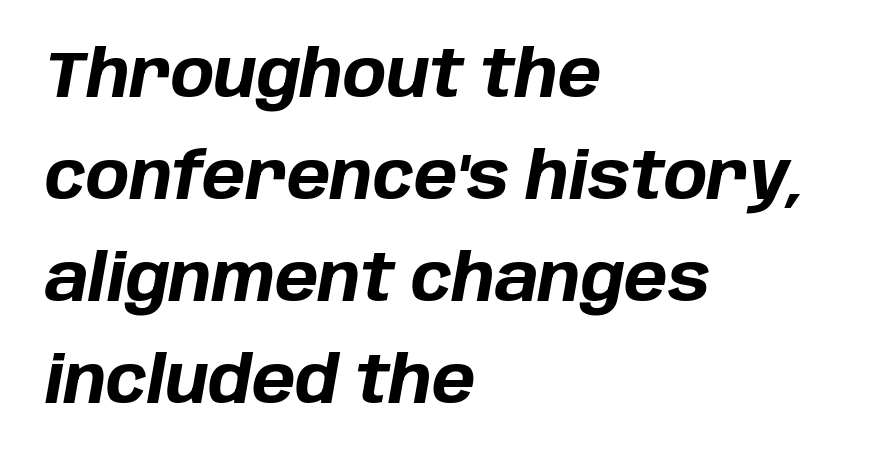
Every letter is thick-stroked: bold, no question. Character widths vary here, with narrow letters taking less room than wide ones. An italicized treatment has been applied to the whole sample. Only glyphs here, with clear space below each row. The line texture is even and compact thanks to regular tracking. The rows are spaced the way most documents space them.
